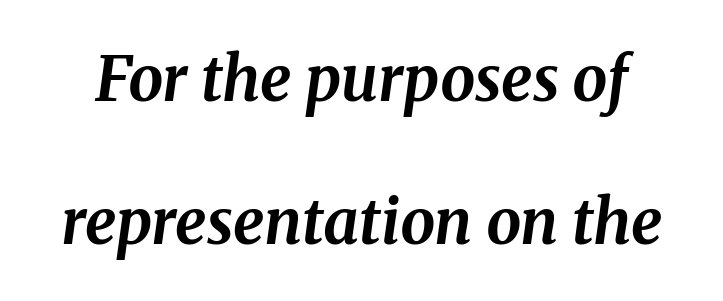
Only glyphs here, with clear space below each row. Compared with typical body copy, the letter spacing here is the same. Note the varied advance widths — an 'i' is clearly narrower than an 'm'. Style check: oblique. These words are printed bold, with thick strokes throughout. Small tapered or slab feet sit at the stroke ends, so this counts as serif.
